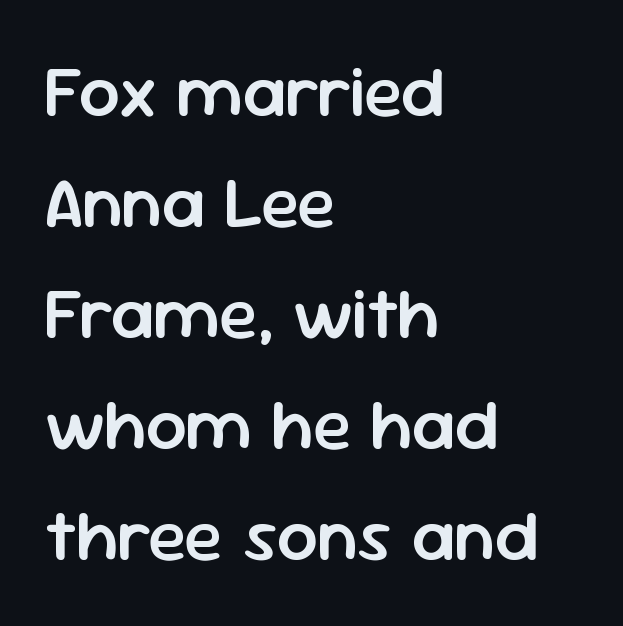
{"serif": "no", "italic": "no", "bold": "semi", "weight": "semibold", "width": "normal", "stroke_contrast": "low", "x_height": "medium", "monospaced": "no", "underline": "no", "align": "left", "line_spacing": "normal", "line_spacing_ratio": 1.54, "letter_spacing": "normal", "letter_spacing_em": 0.0, "glyph_px": 72}
